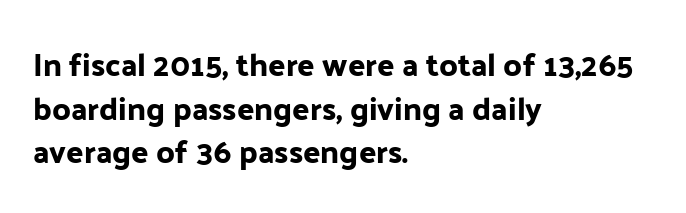
The image shows 32 px sans-serif type, upright; set left-aligned, normal line spacing (1.36x), normal letter spacing, not underlined; low stroke contrast and a medium x-height.
